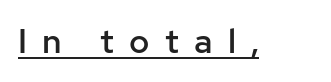
The image shows 34 px semibold sans-serif type, upright; set unusually wide letter spacing (+0.45 em), underlined; low stroke contrast and a medium x-height.
